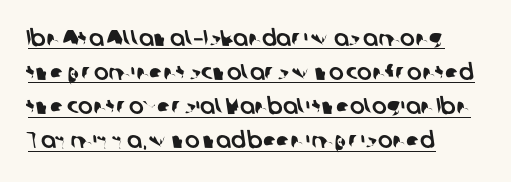
Is there much room between lines? A standard amount, neither cramped nor airy. Has an underline been added? It has. Teacher's note: observe the even left margin — that is flush-left alignment. The letters sit at their default tracking, neither squeezed nor spread.
